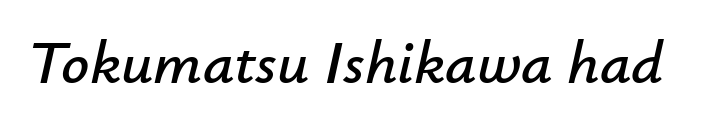
Each row of text sits above clean, open space. The rendering uses natural spacing where letterforms have individual widths. The passage shown has conventional tracking throughout. Tall strokes in this sample are angled rather than plumb.
